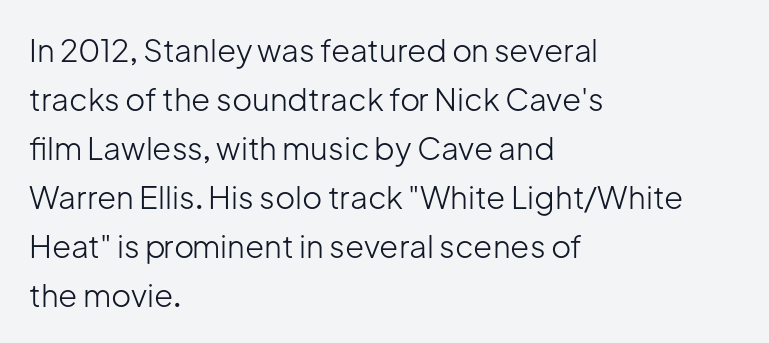
Q: Is the text bold? A: No.
Q: Is the text italic (slanted)? A: No, it is upright.
Q: Is the typeface a serif or a sans-serif typeface? A: Sans-serif.
Q: Is the text underlined? A: No.
Q: How is the paragraph aligned? A: Left-aligned.
Q: Is the spacing between letters normal or unusually wide? A: Normal.
Q: Is the spacing between lines tight, normal or loose? A: Normal.
Q: Width (condensed, normal, or wide)? A: Normal.
Q: Stroke contrast? A: Low.
Q: x-height? A: Medium.
Q: Monospaced? A: No.
